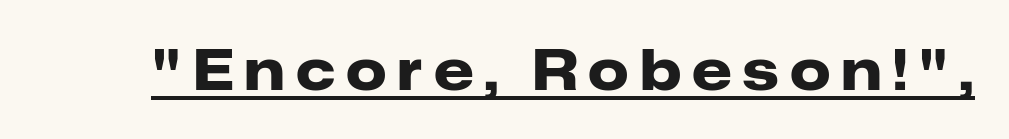
The image shows 57 px heavy sans-serif type, upright; set underlined; low stroke contrast and a medium x-height.
